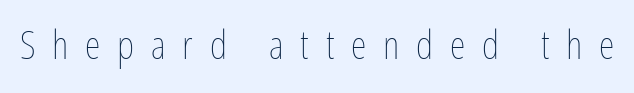
Q: Is the text bold? A: No.
Q: Is the text italic (slanted)? A: No, it is upright.
Q: Is the text underlined? A: No.
Q: Is the spacing between letters normal or unusually wide? A: Unusually wide.
Q: Width (condensed, normal, or wide)? A: Condensed.
Q: Stroke contrast? A: Low.
Q: x-height? A: Medium.
Q: Monospaced? A: No.
